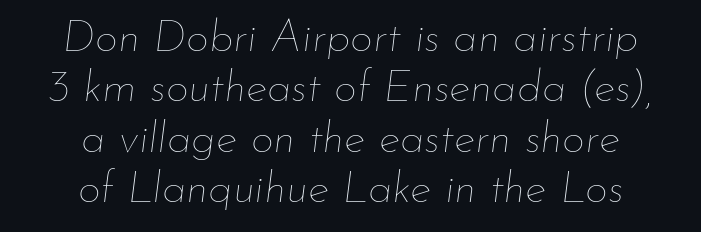
The image shows 45 px thin type, italic (leaning right); set centered, tight line spacing (1.12x), normal letter spacing, not underlined; low stroke contrast and a small x-height.
